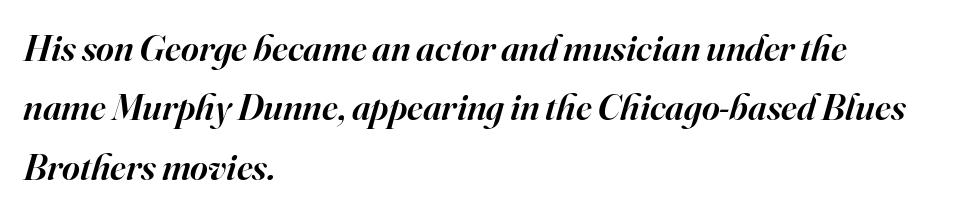
The image shows 38 px semibold serif type, italic (leaning right); set left-aligned, normal line spacing (1.56x), normal letter spacing, not underlined; high stroke contrast and a small x-height.
